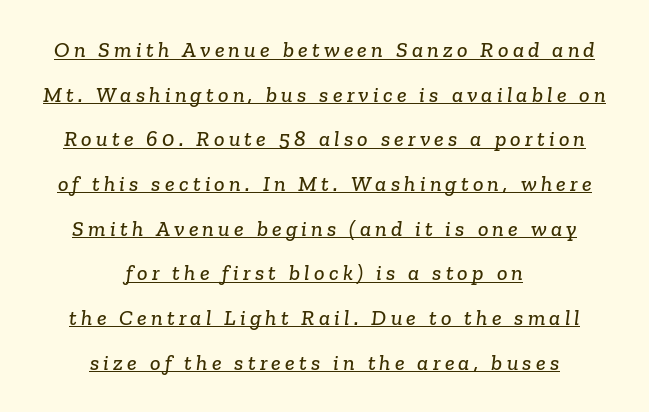
Q: Is the text underlined? A: Yes.
Q: How is the paragraph aligned? A: Centered.
Q: Is the spacing between lines tight, normal or loose? A: Loose.
